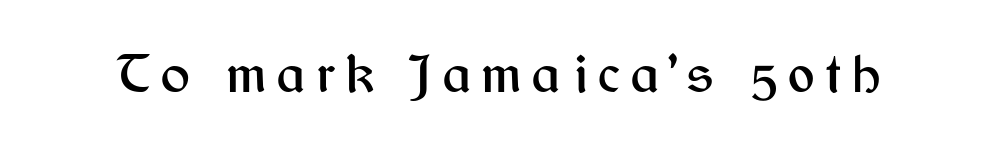
Each letter keeps its own natural width here, so spacing adapts to shape. A roman cut, with each character standing at attention. The area under the type is left untouched. The letters carry no serifs — their stems end cleanly without finishing strokes.
